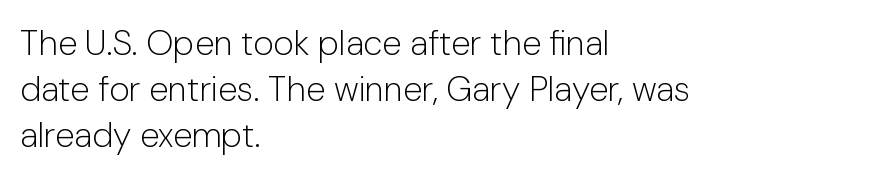
A roman cut, with each character standing at attention. The font family rendered here belongs to the sans-serif group. Here the designer chose a conventional face with non-uniform glyph widths. Honestly, there is no underline to notice here at all. Unbolded letterforms with no extra heft.
